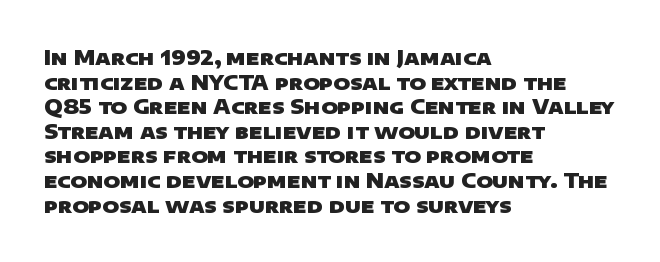
The image shows 20 px bold type; set left-aligned, line spacing 1.23x, normal letter spacing, not underlined.
